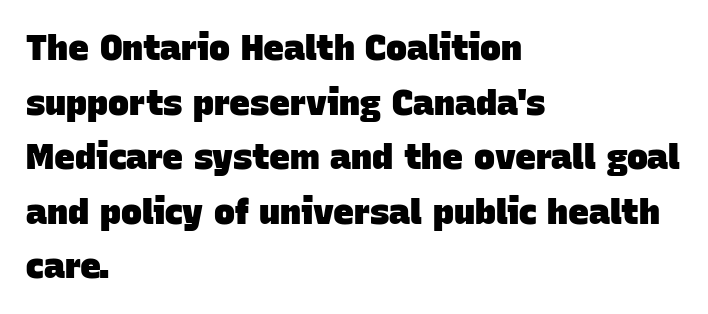
These lines carry a lot of weight — the face is fully bold. All the whitespace from short lines collects on the right. Tracking here is standard; glyphs follow each other at the usual distance. Horizontal bands of white between lines are of average thickness. Decoration check: the copy has no underline.
